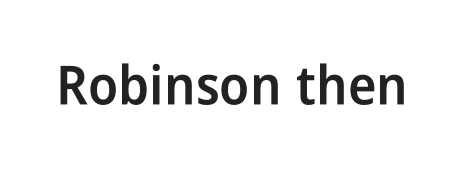
Moderately thickened strokes mark this as semibold type. Beneath every word, the page is bare. In terms of posture, this sample is upright. These lines are composed in type without serifs. The rendering uses natural spacing where letterforms have individual widths.
